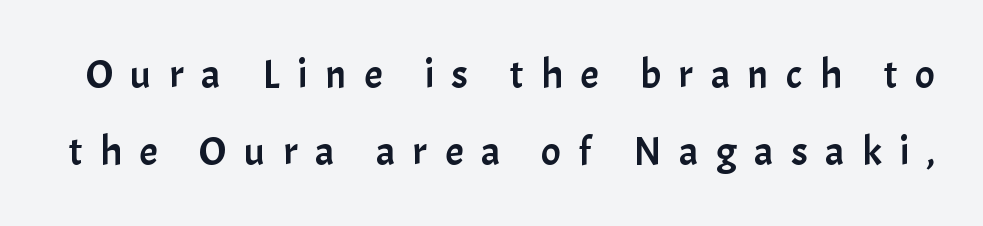
Q: Is the text italic (slanted)? A: No, it is upright.
Q: Is the typeface a serif or a sans-serif typeface? A: Sans-serif.
Q: Is the text underlined? A: No.
Q: Is the spacing between letters normal or unusually wide? A: Unusually wide.
Q: Width (condensed, normal, or wide)? A: Normal.
Q: Stroke contrast? A: Low.
Q: x-height? A: Medium.
Q: Monospaced? A: No.
